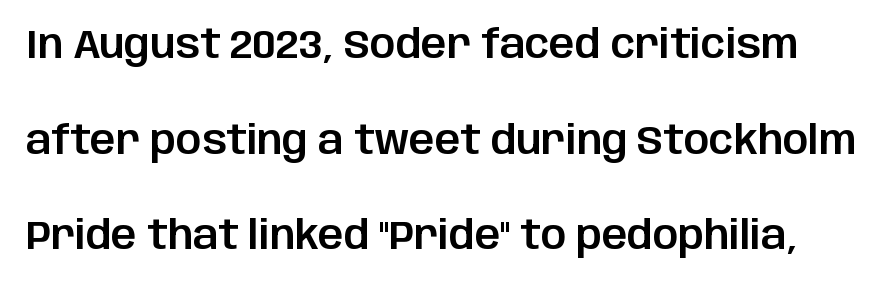
The image shows 40 px sans-serif type, upright; set loose line spacing (2.39x), normal letter spacing, not underlined; low stroke contrast and a large x-height.
